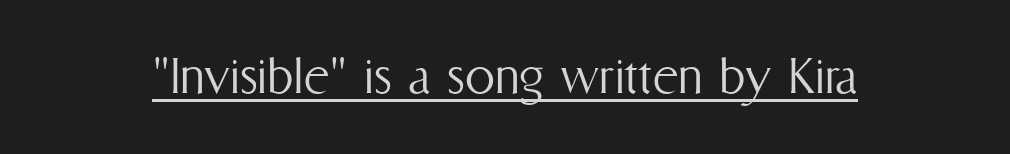
Q: Is the text bold? A: No.
Q: Is the text italic (slanted)? A: No, it is upright.
Q: Is the text underlined? A: Yes.
Q: Is the spacing between letters normal or unusually wide? A: Normal.
Q: Width (condensed, normal, or wide)? A: Condensed.
Q: Stroke contrast? A: Medium.
Q: x-height? A: Medium.
Q: Monospaced? A: No.
